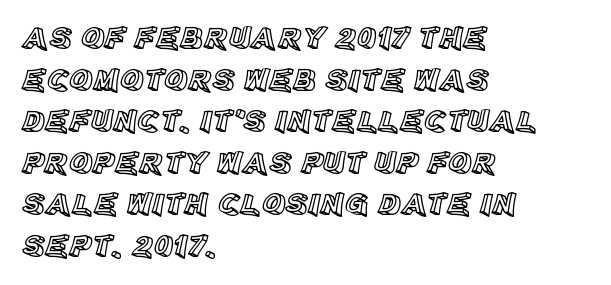
Q: Is the text italic (slanted)? A: Yes.
Q: Is the text underlined? A: No.
Q: How is the paragraph aligned? A: Left-aligned.
Q: Is the spacing between letters normal or unusually wide? A: Normal.
Q: Is the spacing between lines tight, normal or loose? A: Normal.
Q: Width (condensed, normal, or wide)? A: Normal.
Q: x-height? A: Large.
Q: Monospaced? A: No.
